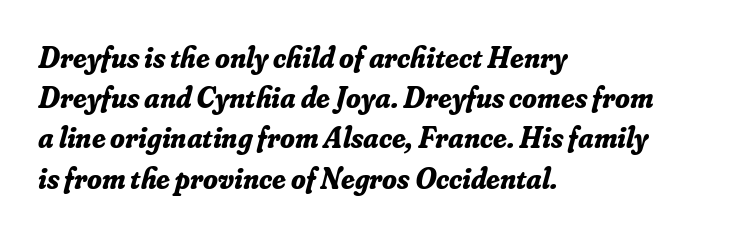
Thick stems and heavy bowls — unmistakably bold. Is this a fixed-width face? No — the glyphs have proportional, varying widths. Is the type slanted? Yes — the strokes lean at a clear angle. The passage shown is typeset with a serif family. Underlining? Definitely not there.
